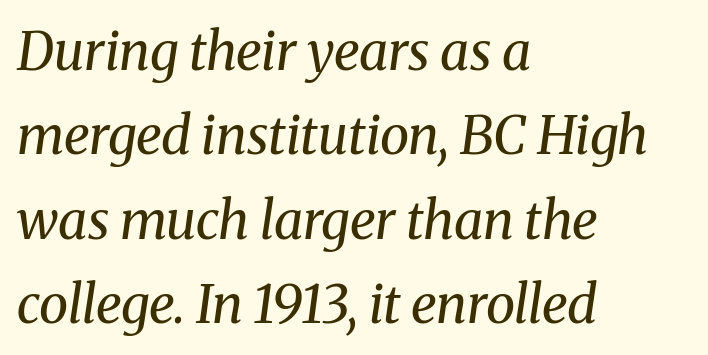
How would I describe the line gaps? Plain and ordinary. This rendering features lettering with no underline. Here the designer chose a conventional face with non-uniform glyph widths. In terms of posture, this sample is oblique.
